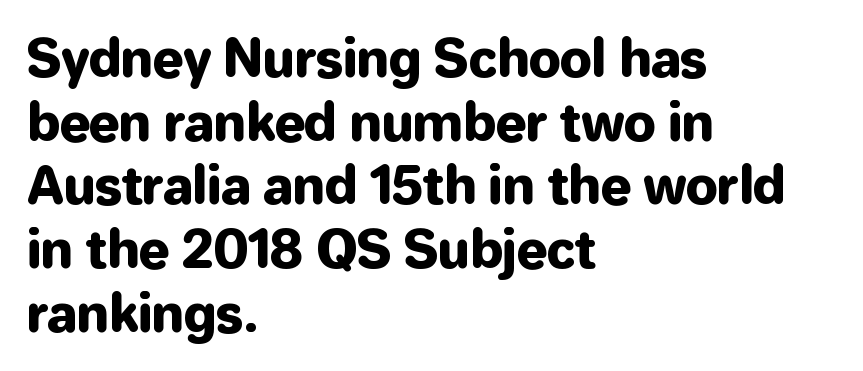
The passage shown is typeset with a sans-serif family. This sample has the flowing, uneven cadence of proportional lettering. The space beneath each line is pristine and unruled. Style check: upright. The paragraph shown leans on its left margin.
